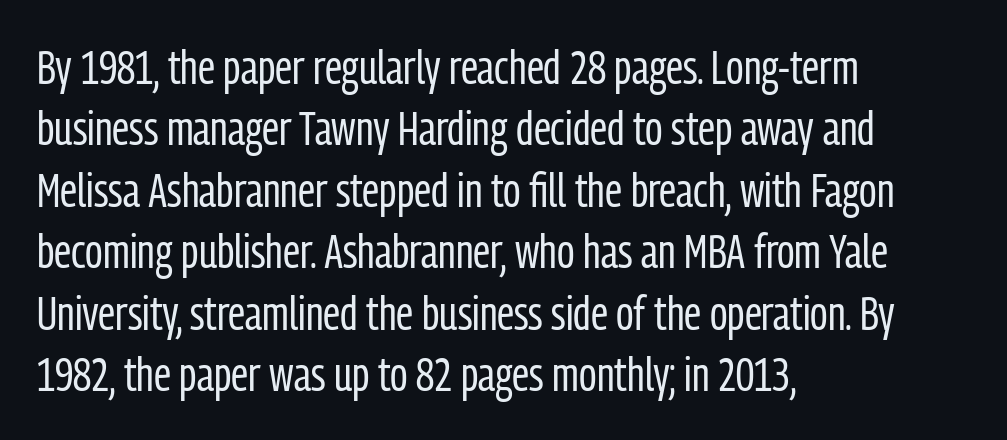
The image shows 48 px regular-weight, condensed sans-serif type, upright; set left-aligned, normal line spacing (1.28x), normal letter spacing, not underlined; low stroke contrast and a medium x-height.
